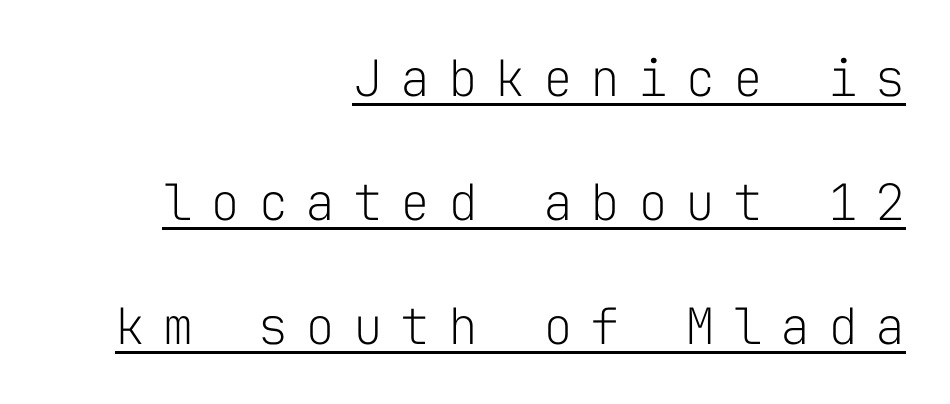
The image shows 50 px light sans-serif type, upright, monospaced; set right-aligned, loose line spacing (2.48x), unusually wide letter spacing (+0.35 em), underlined; low stroke contrast and a medium x-height.
